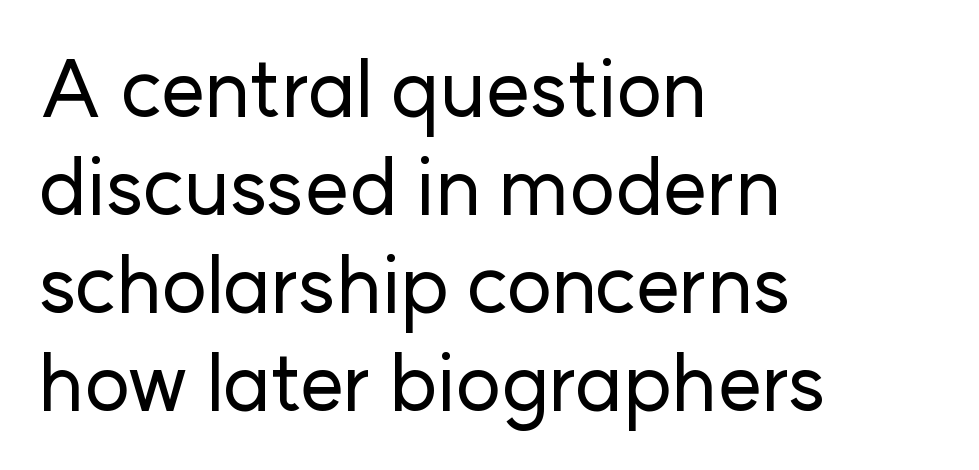
The image shows 79 px sans-serif type, upright; set left-aligned, line spacing 1.24x, normal letter spacing, not underlined; low stroke contrast and a medium x-height.
